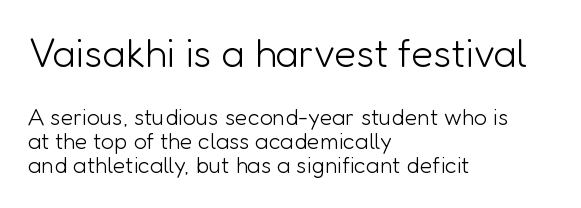
Proportional: the letters do not fall into vertical columns. Letters rest on an invisible, unmarked baseline. The typeface has the unassuming heft of standard copy or less. Check where the strokes stop: nothing finishes them off — pure sans. Whoever set this chose condensed vertical rhythm over breathing room.
